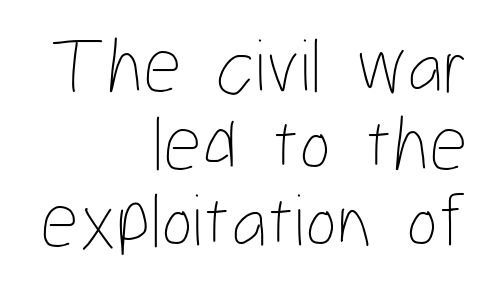
The image shows 76 px thin, condensed type, upright; set right-aligned, tight line spacing (1.02x), normal letter spacing, not underlined; low stroke contrast and a medium x-height.
